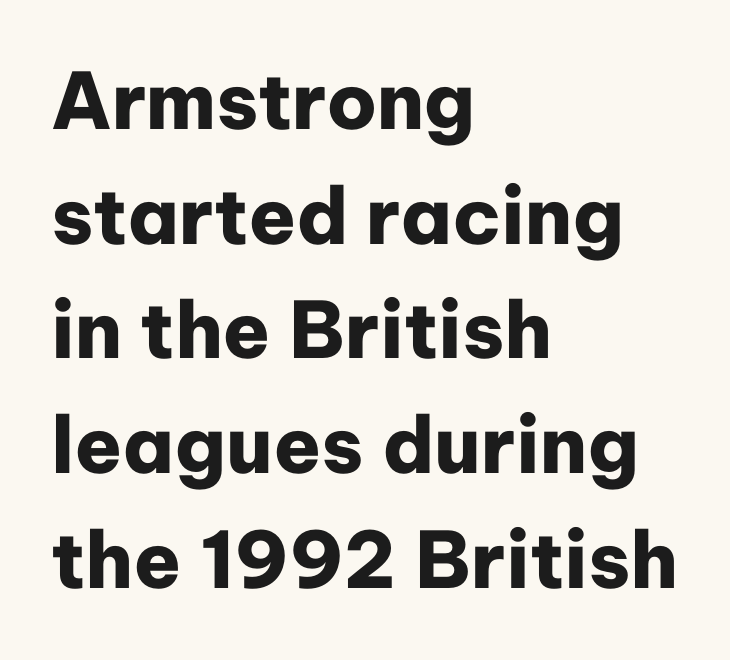
Q: Is the text bold? A: Yes.
Q: Is the text italic (slanted)? A: No, it is upright.
Q: Is the typeface a serif or a sans-serif typeface? A: Sans-serif.
Q: Is the text underlined? A: No.
Q: How is the paragraph aligned? A: Left-aligned.
Q: Is the spacing between letters normal or unusually wide? A: Normal.
Q: Is the spacing between lines tight, normal or loose? A: Normal.
Q: Width (condensed, normal, or wide)? A: Normal.
Q: Stroke contrast? A: Low.
Q: x-height? A: Medium.
Q: Monospaced? A: No.
